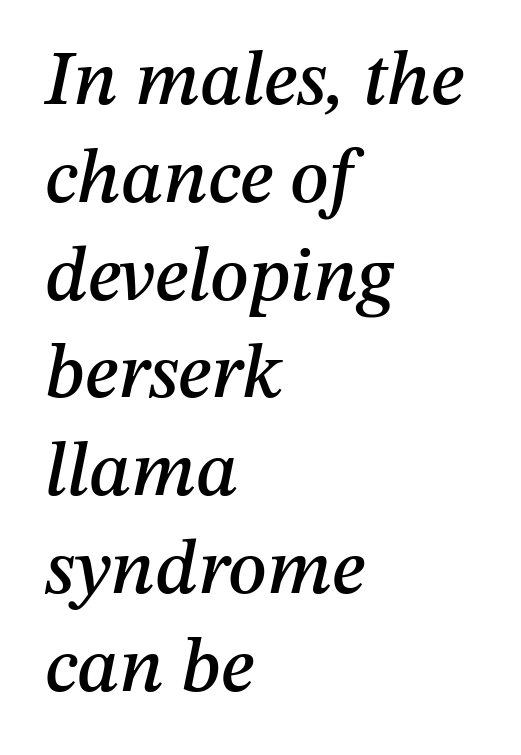
Q: Is the text italic (slanted)? A: Yes, it leans right by about 12 degrees.
Q: Is the text underlined? A: No.
Q: How is the paragraph aligned? A: Left-aligned.
Q: Is the spacing between letters normal or unusually wide? A: Normal.
Q: Is the spacing between lines tight, normal or loose? A: Normal.
Q: Width (condensed, normal, or wide)? A: Normal.
Q: Stroke contrast? A: Medium.
Q: x-height? A: Medium.
Q: Monospaced? A: No.
